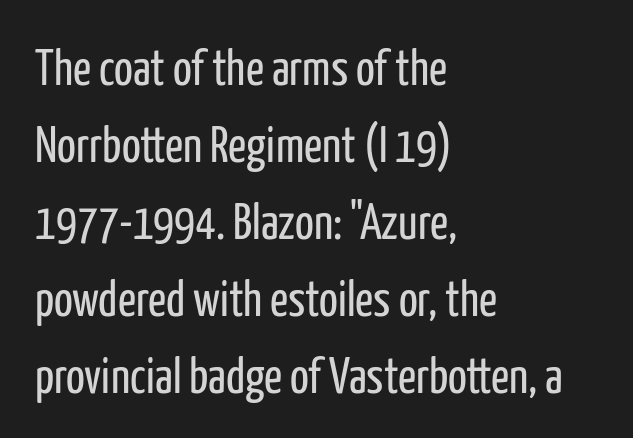
{"serif": "no", "italic": "no", "bold": "no", "weight": "regular", "width": "condensed", "stroke_contrast": "low", "x_height": "medium", "monospaced": "no", "underline": "no", "align": "left", "line_spacing": "normal", "line_spacing_ratio": 1.54, "letter_spacing": "normal", "letter_spacing_em": 0.0, "glyph_px": 50}
